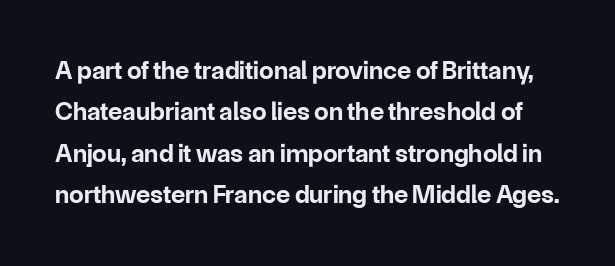
Q: Is the text bold? A: Yes.
Q: Is the text italic (slanted)? A: No, it is upright.
Q: Is the text underlined? A: No.
Q: Is the spacing between letters normal or unusually wide? A: Normal.
Q: Is the spacing between lines tight, normal or loose? A: Normal.
